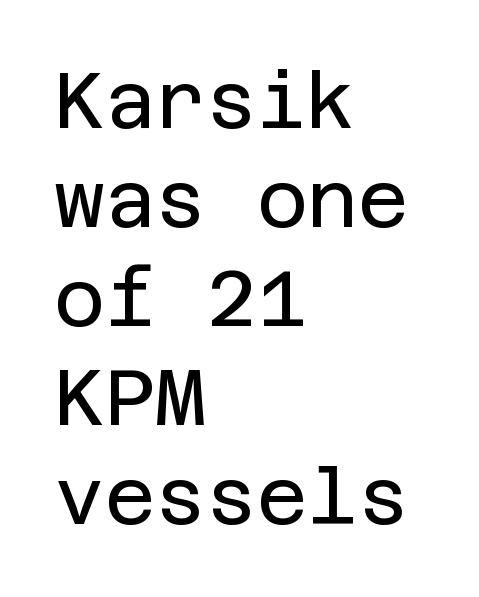
Is there much room between lines? A standard amount, neither cramped nor airy. Weight: not bold — regular or lighter. All the whitespace from short lines collects on the right. A sans-serif font was chosen for this passage.
